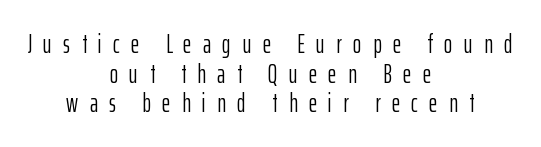
{"italic": "no", "bold": "no", "underline": "no", "align": "center", "line_spacing": "tight", "line_spacing_ratio": 1.1, "letter_spacing": "wide", "letter_spacing_em": 0.41, "glyph_px": 27}
